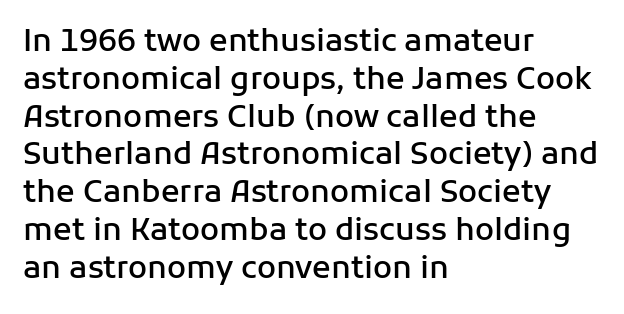
{"serif": "no", "italic": "no", "bold": "semi", "weight": "semibold", "width": "normal", "stroke_contrast": "low", "x_height": "medium", "monospaced": "no", "underline": "no", "align": "left", "line_spacing_ratio": 1.22, "letter_spacing": "normal", "letter_spacing_em": 0.0, "glyph_px": 31}
